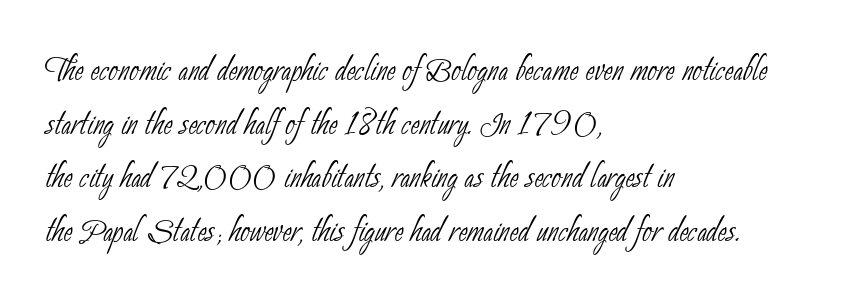
Beneath every word, the page is bare. Compared with typical paragraphs, the rows here are spaced about the same. A typesetter would label this face a sans. Layout note: lines flush left. These lines are rendered in a variable-pitch font. No extra ink here — the face is not bold.
